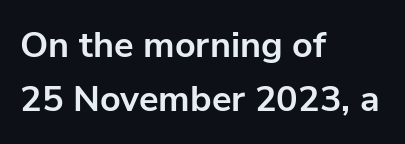
Q: Is the text bold? A: Yes.
Q: Is the text italic (slanted)? A: No, it is upright.
Q: Is the typeface a serif or a sans-serif typeface? A: Sans-serif.
Q: Is the text underlined? A: No.
Q: How is the paragraph aligned? A: Left-aligned.
Q: Is the spacing between letters normal or unusually wide? A: Normal.
Q: Is the spacing between lines tight, normal or loose? A: Normal.
Q: Width (condensed, normal, or wide)? A: Normal.
Q: Stroke contrast? A: Low.
Q: x-height? A: Medium.
Q: Monospaced? A: No.
